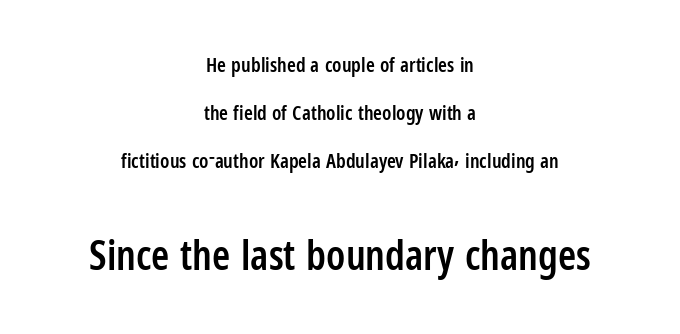
Rule under the text: the space is simply empty. Does the leading feel generous? Absolutely, it's lavish. The glyphs in this specimen are sans serif. The compositor balanced each line on the midline. Students, note that the glyphs here touch the page at normal intervals.
